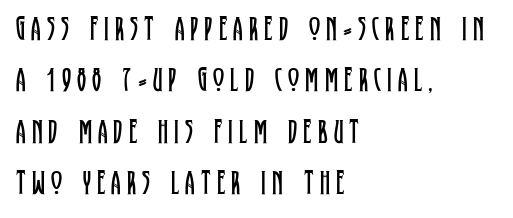
Old-style or modern, the face here clearly has serifs. Unlike italic type, these characters show no tilt at all. Is the stroke heavy? The answer is a plain regular-or-lighter. Honestly, the row spacing looks completely unremarkable.
